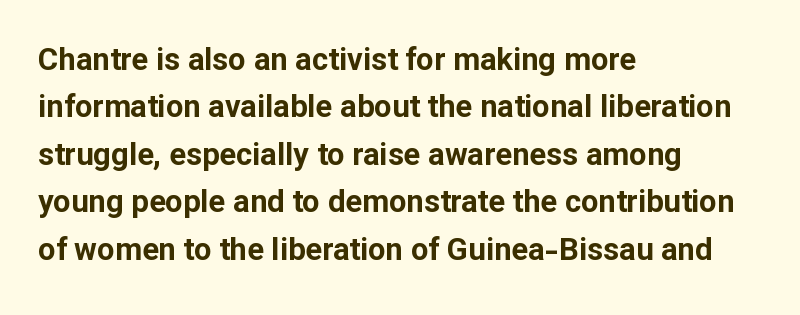
Q: Is the text bold? A: Yes.
Q: Is the text italic (slanted)? A: No, it is upright.
Q: Is the typeface a serif or a sans-serif typeface? A: Sans-serif.
Q: Is the text underlined? A: No.
Q: How is the paragraph aligned? A: Left-aligned.
Q: Is the spacing between letters normal or unusually wide? A: Normal.
Q: Is the spacing between lines tight, normal or loose? A: Normal.
Q: Width (condensed, normal, or wide)? A: Normal.
Q: Stroke contrast? A: Low.
Q: x-height? A: Medium.
Q: Monospaced? A: No.
